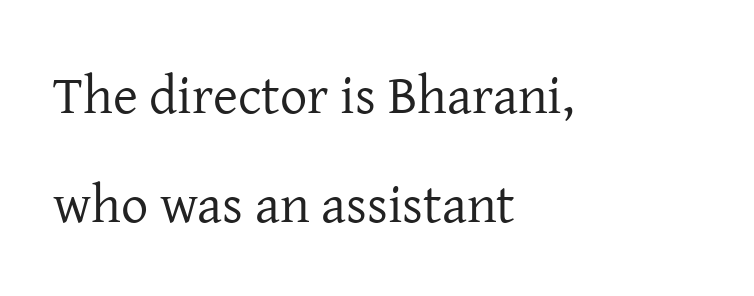
{"serif": "yes", "italic": "no", "bold": "no", "weight": "regular", "width": "normal", "stroke_contrast": "low", "x_height": "medium", "monospaced": "no", "underline": "no", "align": "left", "line_spacing": "loose", "line_spacing_ratio": 2.02, "letter_spacing": "normal", "letter_spacing_em": 0.0, "glyph_px": 54}
